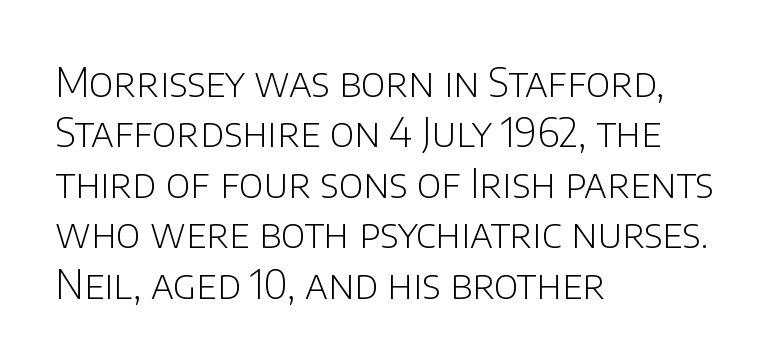
Type without underlining. The passage is arranged the way most books set body copy — flush left. Stroke terminals: plain, sans-serif. Is the letter spacing exaggerated? No — it looks like the ordinary default.
